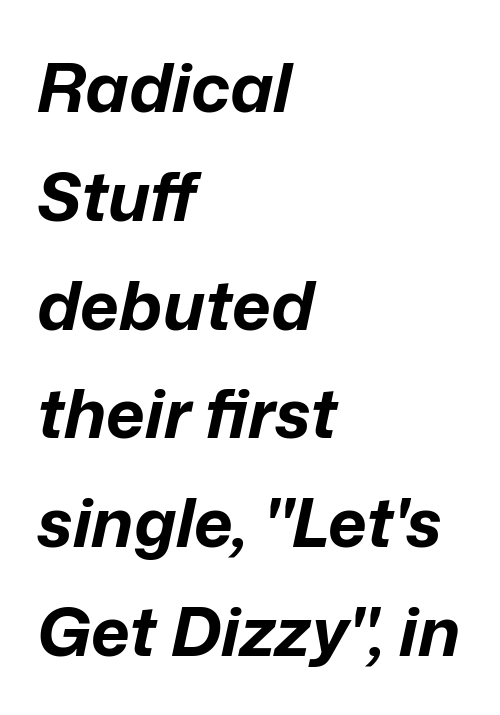
The image shows 68 px bold type, italic (leaning right); set left-aligned, normal line spacing (1.6x), normal letter spacing, not underlined; low stroke contrast and a medium x-height.
